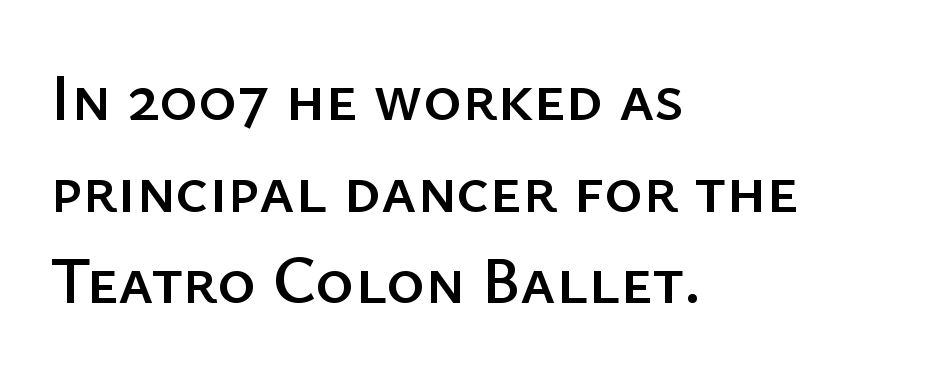
Looks like regular typesetting: each glyph gets only the width it needs. It's the straight-up-and-down kind of type. Are there feet on the stems? There aren't — it's a sans. The line-height multiplier appears to be the usual default. These lines keep a tight, regular rhythm from letter to letter. The passage shown is not underscored anywhere.
